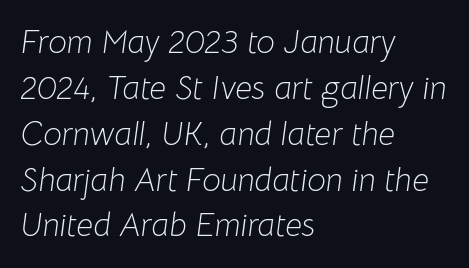
The image shows 33 px light type, italic (leaning right); set left-aligned, normal line spacing (1.39x), normal letter spacing, not underlined; low stroke contrast and a medium x-height.
